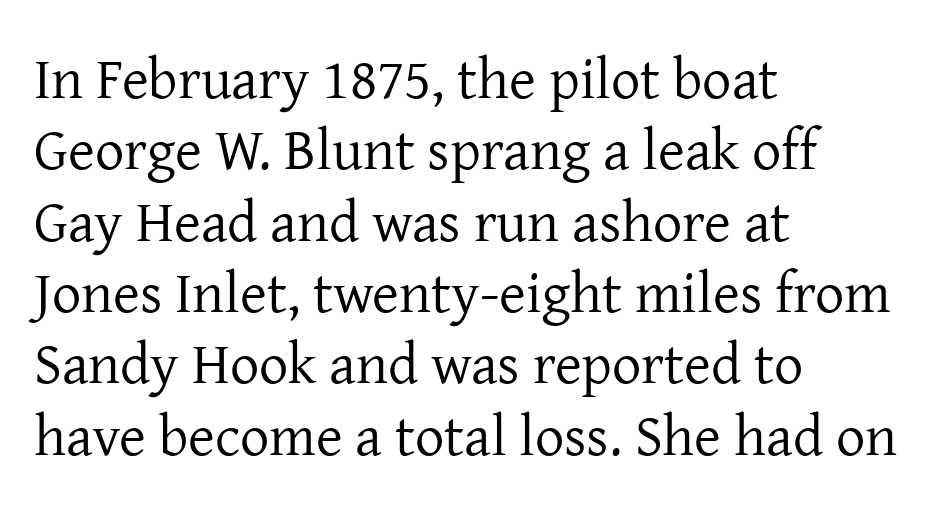
Q: Is the text bold? A: No.
Q: Is the text italic (slanted)? A: No, it is upright.
Q: Is the typeface a serif or a sans-serif typeface? A: Serif.
Q: Is the text underlined? A: No.
Q: How is the paragraph aligned? A: Left-aligned.
Q: Is the spacing between letters normal or unusually wide? A: Normal.
Q: Width (condensed, normal, or wide)? A: Normal.
Q: Stroke contrast? A: Low.
Q: x-height? A: Medium.
Q: Monospaced? A: No.
